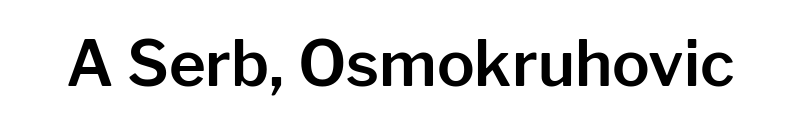
Q: Is the text italic (slanted)? A: No, it is upright.
Q: Is the typeface a serif or a sans-serif typeface? A: Sans-serif.
Q: Is the text underlined? A: No.
Q: Is the spacing between letters normal or unusually wide? A: Normal.
Q: Width (condensed, normal, or wide)? A: Normal.
Q: Stroke contrast? A: Low.
Q: x-height? A: Medium.
Q: Monospaced? A: No.
